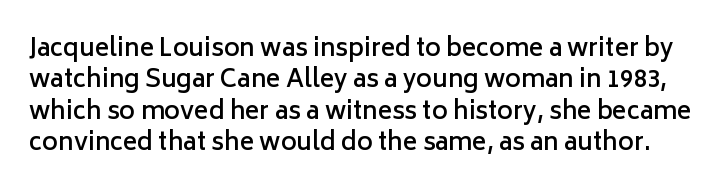
{"italic": "no", "bold": "semi", "underline": "no", "line_spacing": "normal", "line_spacing_ratio": 1.31, "letter_spacing": "normal", "letter_spacing_em": 0.0, "glyph_px": 24}
